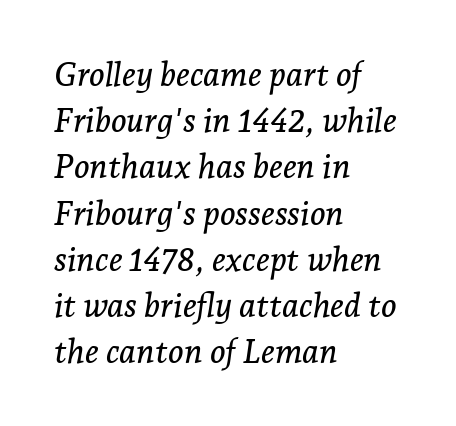
The image shows 33 px serif type, italic (leaning right); set left-aligned, normal line spacing (1.4x), normal letter spacing, not underlined; low stroke contrast and a medium x-height.
